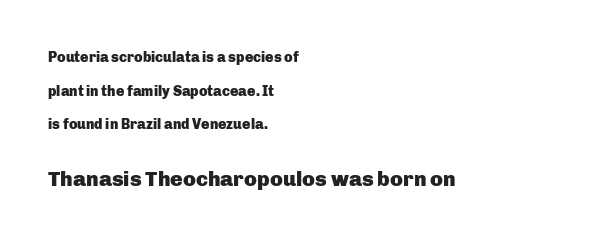
Q: Is the text bold? A: Yes.
Q: Is the text italic (slanted)? A: No, it is upright.
Q: Is the text underlined? A: No.
Q: How is the paragraph aligned? A: Left-aligned.
Q: Is the spacing between letters normal or unusually wide? A: Normal.
Q: Is the spacing between lines tight, normal or loose? A: Loose.
Q: Which block of text is set in a larger size, the first (top) or the second (bottom)? A: The second (bottom) one.
